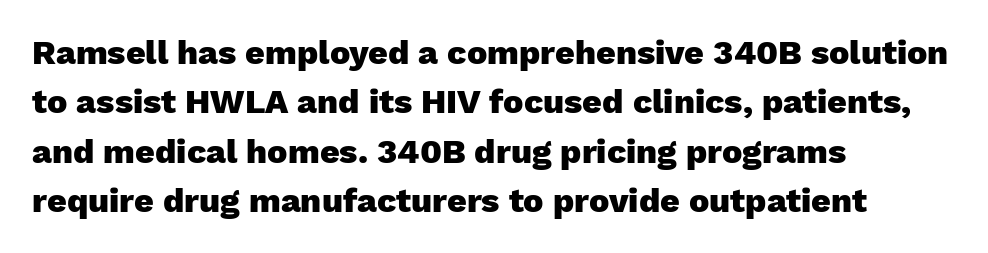
These lines carry a lot of weight — the face is fully bold. The glyphs in this specimen are sans serif. These lines are set flush left with a ragged right edge. Posture: straight, roman, zero tilt. Lines of text with bare space underneath. Short note: letters normally spaced.
